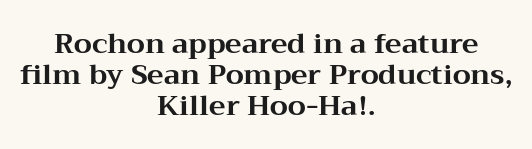
Varying glyph widths throughout — classic text-font behaviour. Each word holds together tightly as a unit, with standard inter-letter gaps. This rendering uses center alignment, leaving both contours irregular but symmetric. You can tell from the footed stems that serif type was used. Descenders are the only things crossing below the line.
